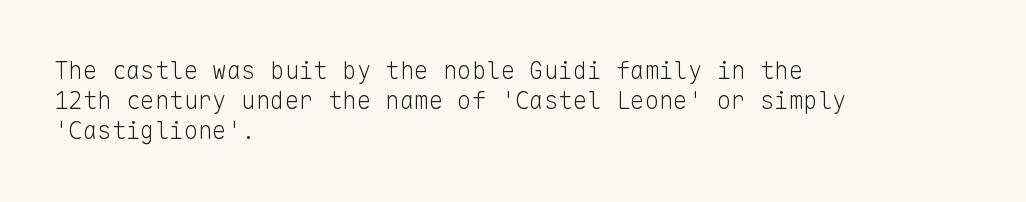
The weight would be labelled regular, book, light, or lighter still. Every stem runs plumb, perpendicular to the baseline. Descender tails drop into unmarked territory. One glance says typical: line gaps are just what's usual.
